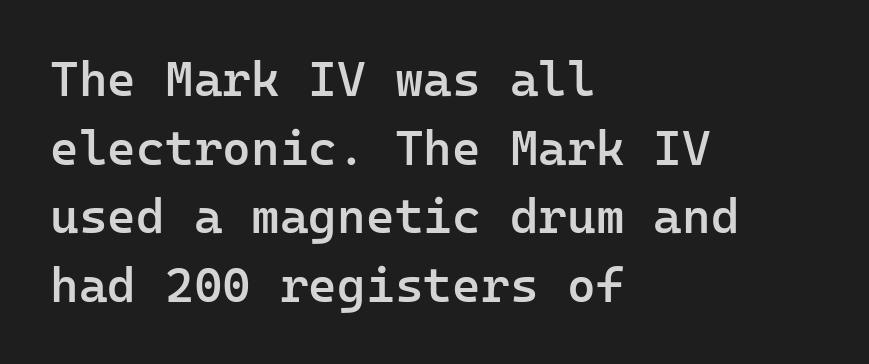
{"serif": "no", "italic": "no", "bold": "semi", "weight": "semibold", "width": "normal", "stroke_contrast": "low", "x_height": "medium", "monospaced": "yes", "underline": "no", "align": "left", "line_spacing": "normal", "line_spacing_ratio": 1.4, "letter_spacing": "normal", "letter_spacing_em": 0.0, "glyph_px": 49}
